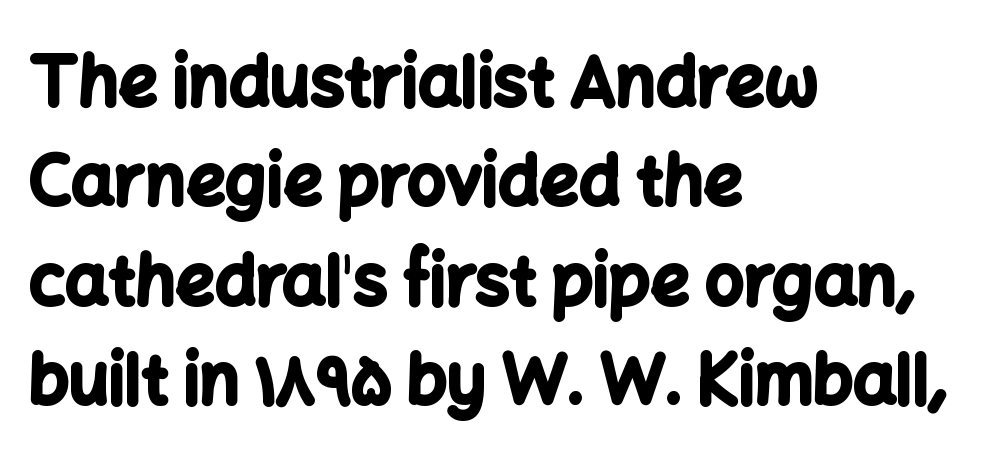
Summary of weight: heavy, a full bold. Reading down the block, your eye returns to a fixed left position each line. Is there any slant? The stems are plumb. Just letters on the line, the space beneath them empty. Default kerning and tracking; the words read as compact shapes. The face used here is proportionally spaced, like ordinary book or web type.
